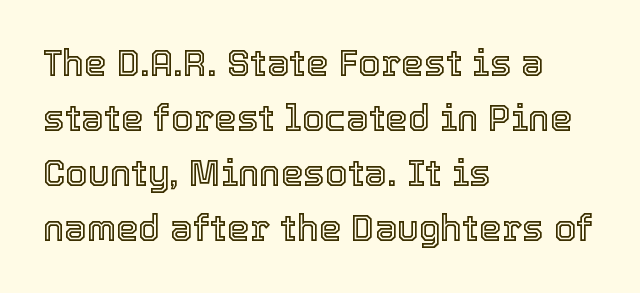
Observe the ordinary spacing: letters are neighbours, not strangers. This sample uses an upright cut, with every glyph sitting square on the baseline. Character widths vary here, with narrow letters taking less room than wide ones. The baseline area is clear. Students, observe: this is what conventionally led text looks like.
